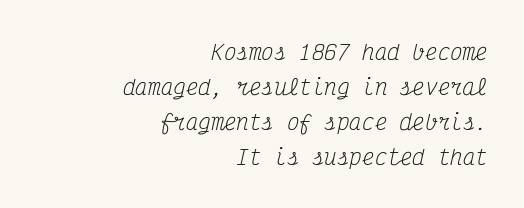
{"italic": "yes", "lean": "right", "slant_degrees": 12, "bold": "no", "underline": "no", "align": "right", "line_spacing": "normal", "line_spacing_ratio": 1.67, "letter_spacing": "normal", "letter_spacing_em": 0.0, "glyph_px": 21}
